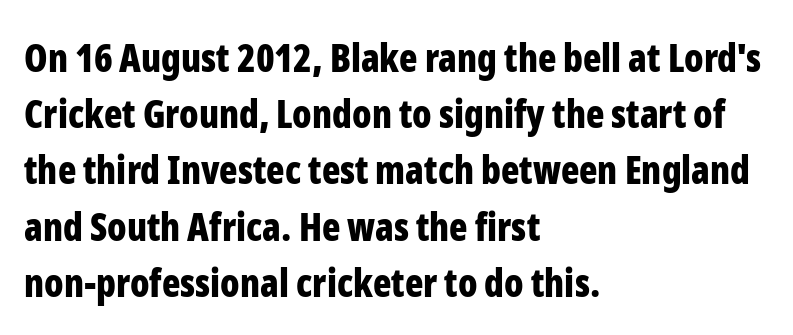
Q: Is the text bold? A: Yes.
Q: Is the text italic (slanted)? A: No, it is upright.
Q: Is the typeface a serif or a sans-serif typeface? A: Sans-serif.
Q: Is the text underlined? A: No.
Q: How is the paragraph aligned? A: Left-aligned.
Q: Is the spacing between letters normal or unusually wide? A: Normal.
Q: Is the spacing between lines tight, normal or loose? A: Normal.
Q: Width (condensed, normal, or wide)? A: Condensed.
Q: Stroke contrast? A: Low.
Q: x-height? A: Medium.
Q: Monospaced? A: No.
